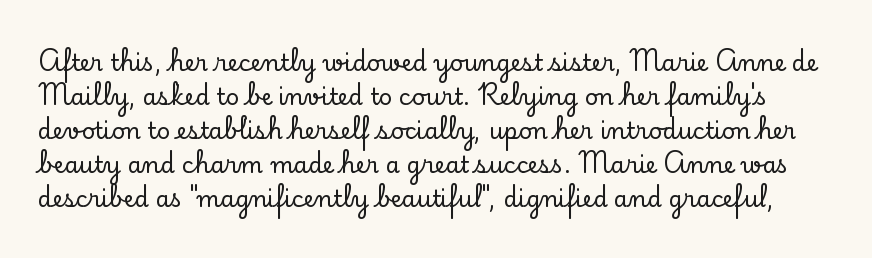
Q: Is the text italic (slanted)? A: No, it is upright.
Q: Is the text underlined? A: No.
Q: Is the spacing between letters normal or unusually wide? A: Normal.
Q: Is the spacing between lines tight, normal or loose? A: Normal.
